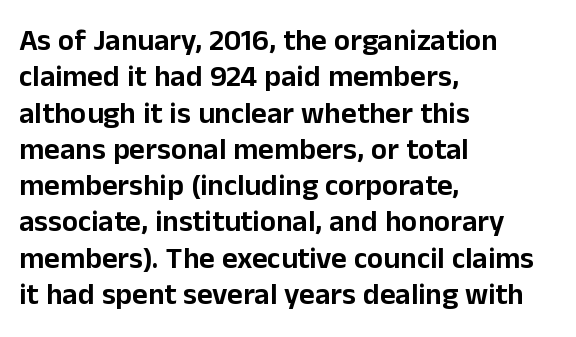
Nobody drew a line under any word here. These lines are composed in type without serifs. The compositor pushed each line to the left boundary. Students, note that the glyphs here touch the page at normal intervals.
